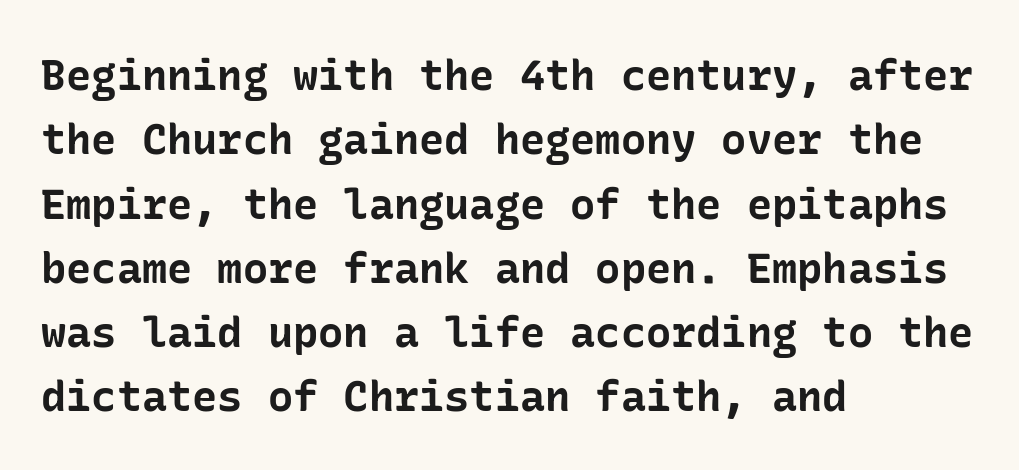
{"serif": "no", "italic": "no", "bold": "yes", "weight": "bold", "width": "normal", "stroke_contrast": "low", "x_height": "medium", "underline": "no", "align": "left", "line_spacing": "normal", "line_spacing_ratio": 1.53, "letter_spacing": "normal", "letter_spacing_em": 0.0, "glyph_px": 42}
